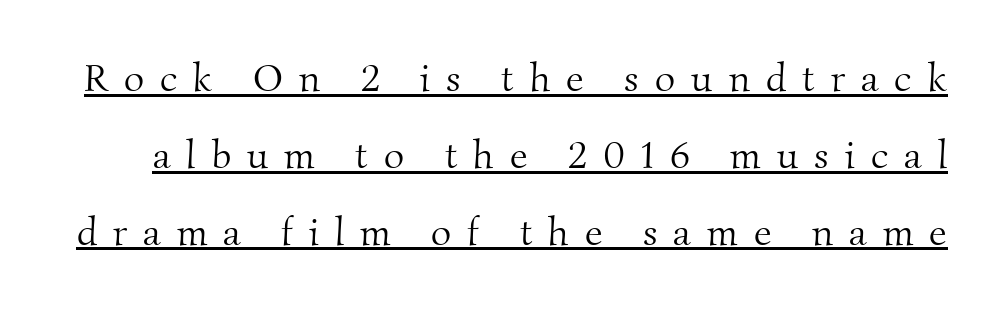
The image shows 39 px light serif type; set loose line spacing (1.97x), unusually wide letter spacing (+0.41 em), underlined; medium stroke contrast and a small x-height.
